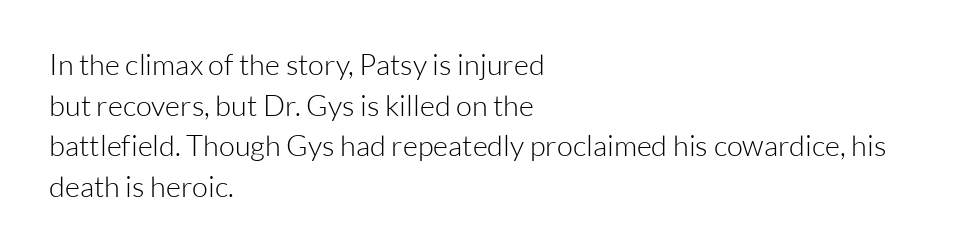
Left-aligned paragraph, ragged on the right. In terms of letterform style, serifs are entirely absent. The font is comparable to plain body text, perhaps lighter. Do the letters lean? They stand straight. Here the designer chose a conventional face with non-uniform glyph widths. A clean baseline with only descenders dipping below it.
